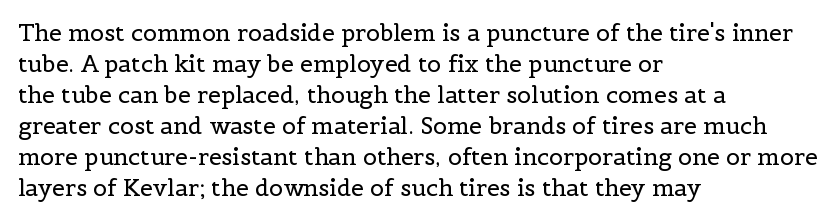
Q: Is the text bold? A: No.
Q: Is the text italic (slanted)? A: No, it is upright.
Q: Is the text underlined? A: No.
Q: How is the paragraph aligned? A: Left-aligned.
Q: Is the spacing between letters normal or unusually wide? A: Normal.
Q: Is the spacing between lines tight, normal or loose? A: Normal.
